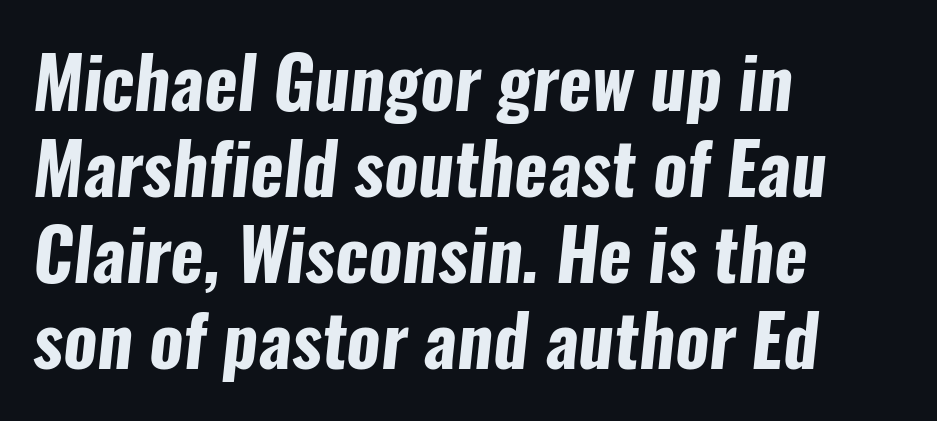
{"serif": "no", "bold": "yes", "weight": "bold", "width": "condensed", "stroke_contrast": "low", "x_height": "medium", "monospaced": "no", "underline": "no", "align": "left", "line_spacing_ratio": 1.21, "letter_spacing": "normal", "letter_spacing_em": 0.0, "glyph_px": 71}
